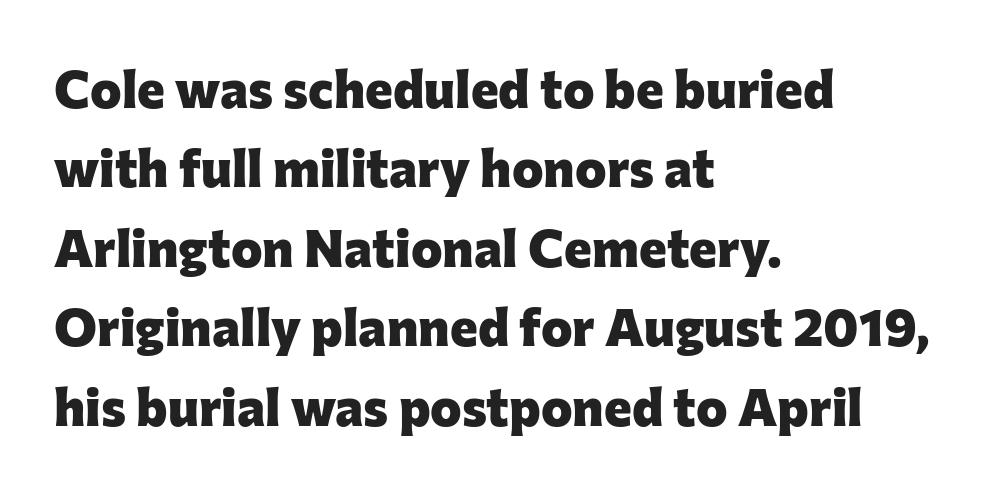
Q: Is the text bold? A: Yes.
Q: Is the text italic (slanted)? A: No, it is upright.
Q: Is the typeface a serif or a sans-serif typeface? A: Sans-serif.
Q: Is the text underlined? A: No.
Q: How is the paragraph aligned? A: Left-aligned.
Q: Is the spacing between letters normal or unusually wide? A: Normal.
Q: Is the spacing between lines tight, normal or loose? A: Normal.
Q: Width (condensed, normal, or wide)? A: Normal.
Q: Stroke contrast? A: Low.
Q: x-height? A: Medium.
Q: Monospaced? A: No.
